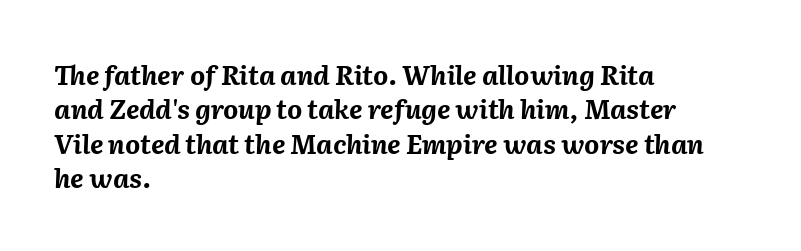
The paragraph shown leans on its left margin. Each row of text sits above clean, open space. This sample uses an oblique cut, with every glyph tilted off the vertical. Normally led — the rows are evenly, conventionally spaced. Bold? Absolutely — the strokes are thick and heavy. Each word holds together tightly as a unit, with standard inter-letter gaps.
